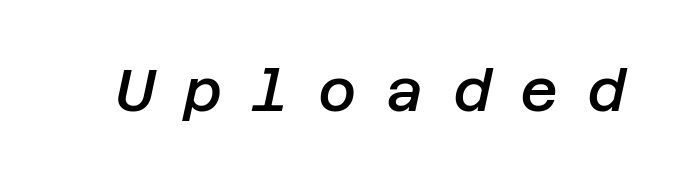
Characters follow at a spacing far wider than the type designer built in. Notice the strokes are somewhat thickened but not fully heavy: this is a semibold. Descender tails drop into unmarked territory. The specimen reads as italic at a glance.
